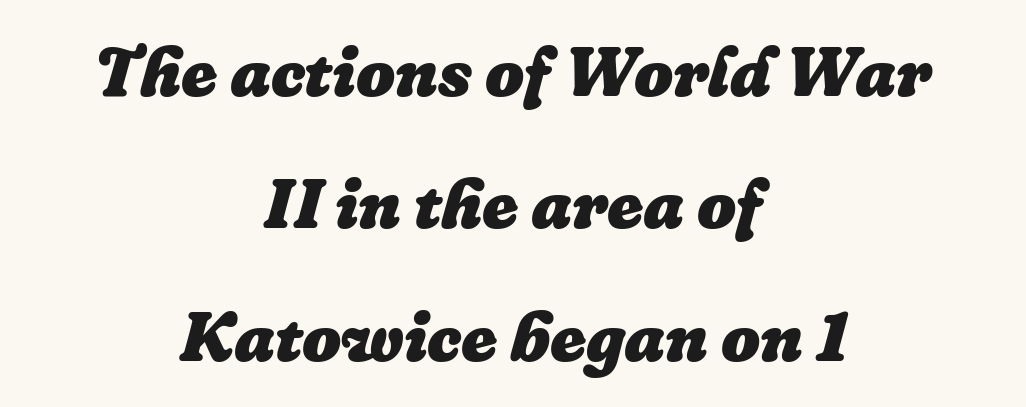
{"italic": "yes", "lean": "right", "slant_degrees": 16, "bold": "yes", "weight": "heavy", "width": "normal", "stroke_contrast": "low", "x_height": "medium", "monospaced": "no", "underline": "no", "align": "center", "line_spacing": "loose", "line_spacing_ratio": 1.92, "letter_spacing": "normal", "letter_spacing_em": 0.0, "glyph_px": 69}
